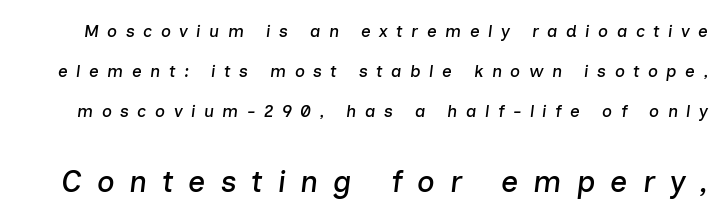
The image shows 30 px text type, italic (leaning right); set loose line spacing (2.34x), unusually wide letter spacing (+0.5 em), not underlined; the second (bottom) block is 1.76x larger; low stroke contrast and a medium x-height.
